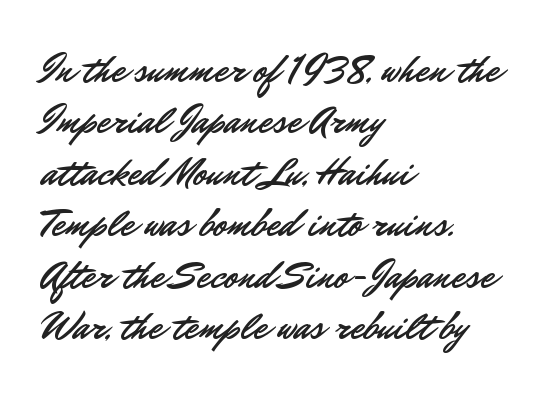
{"serif": "no", "width": "normal", "stroke_contrast": "low", "x_height": "small", "monospaced": "no", "underline": "no", "align": "left", "line_spacing": "normal", "line_spacing_ratio": 1.32, "letter_spacing": "normal", "letter_spacing_em": 0.0, "glyph_px": 39}
